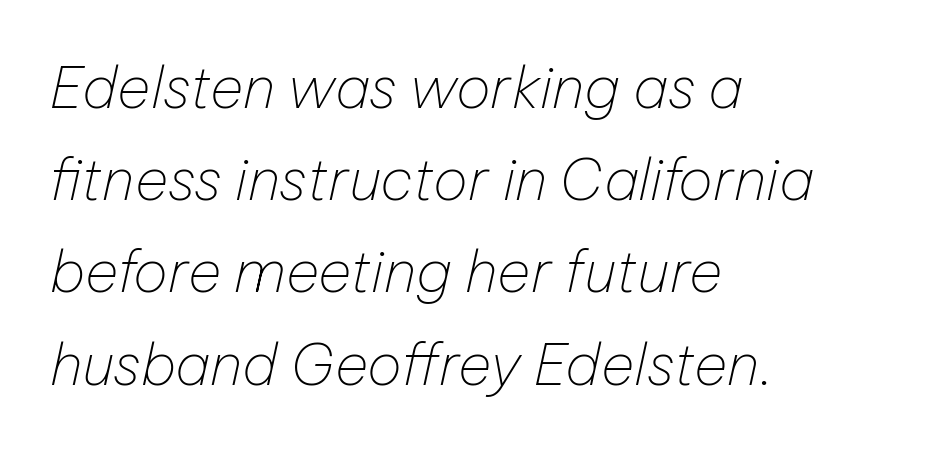
Q: Is the text bold? A: No.
Q: Is the text italic (slanted)? A: Yes, it leans right by about 12 degrees.
Q: Is the text underlined? A: No.
Q: How is the paragraph aligned? A: Left-aligned.
Q: Is the spacing between letters normal or unusually wide? A: Normal.
Q: Is the spacing between lines tight, normal or loose? A: Normal.
Q: Width (condensed, normal, or wide)? A: Normal.
Q: Stroke contrast? A: Low.
Q: x-height? A: Medium.
Q: Monospaced? A: No.
